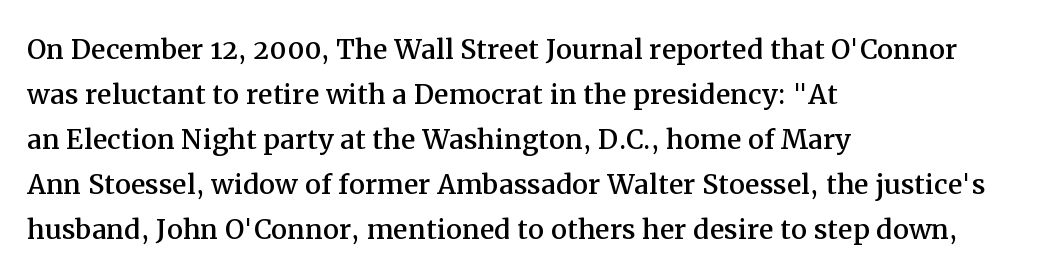
{"serif": "yes", "italic": "no", "width": "normal", "stroke_contrast": "medium", "x_height": "medium", "monospaced": "no", "underline": "no", "align": "left", "line_spacing": "normal", "line_spacing_ratio": 1.25, "letter_spacing": "normal", "letter_spacing_em": 0.0, "glyph_px": 36}
